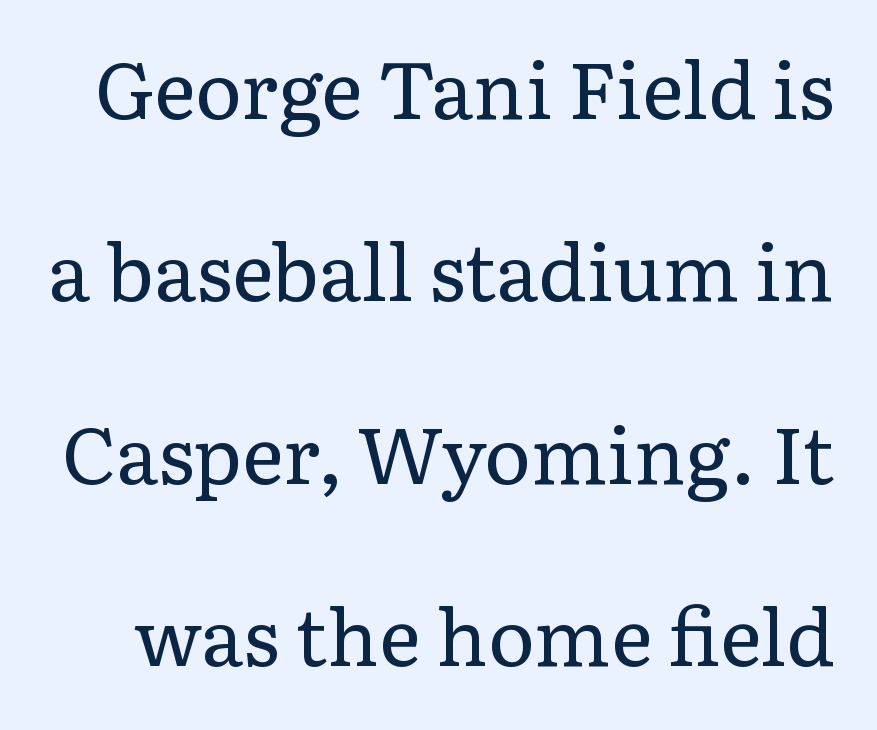
The image shows 79 px regular-weight serif type, upright; set loose line spacing (2.31x), normal letter spacing, not underlined; low stroke contrast and a medium x-height.
